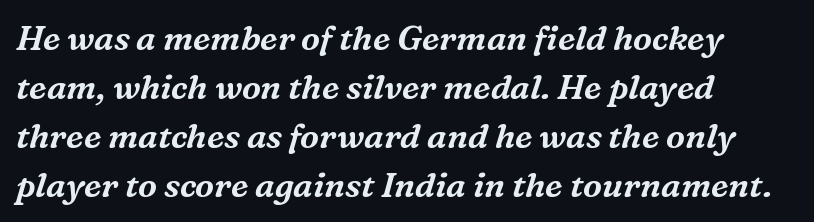
The image shows 34 px serif type, italic (leaning right); set left-aligned, normal line spacing (1.44x), normal letter spacing, not underlined; medium stroke contrast and a medium x-height.
